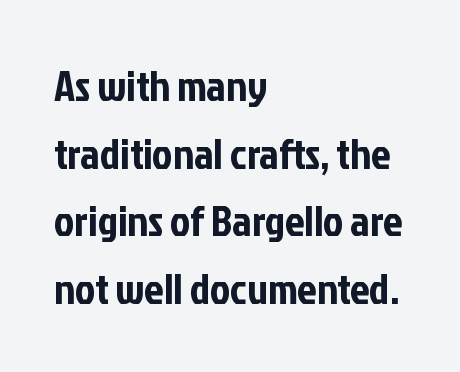
The image shows 43 px condensed sans-serif type, upright; set left-aligned, normal line spacing (1.57x), normal letter spacing, not underlined; low stroke contrast and a medium x-height.
